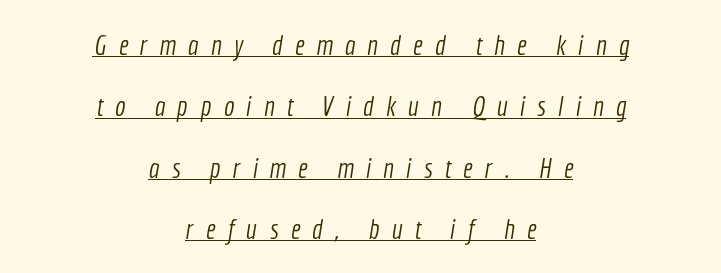
The image shows 28 px light, condensed sans-serif type; set centered, loose line spacing (2.19x), unusually wide letter spacing (+0.43 em), underlined; a medium x-height.
